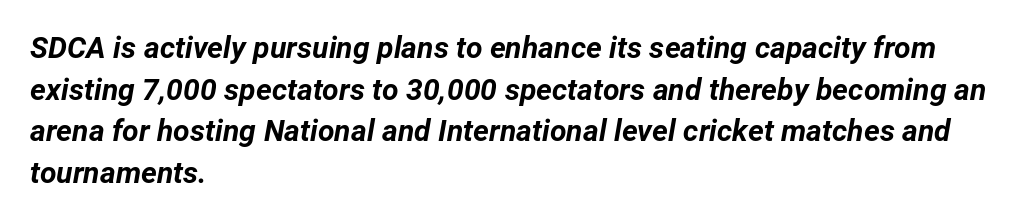
Q: Is the text bold? A: Yes.
Q: Is the text italic (slanted)? A: Yes, it leans right by about 12 degrees.
Q: Is the text underlined? A: No.
Q: How is the paragraph aligned? A: Left-aligned.
Q: Is the spacing between letters normal or unusually wide? A: Normal.
Q: Is the spacing between lines tight, normal or loose? A: Normal.
Q: Width (condensed, normal, or wide)? A: Normal.
Q: Stroke contrast? A: Low.
Q: x-height? A: Medium.
Q: Monospaced? A: No.
